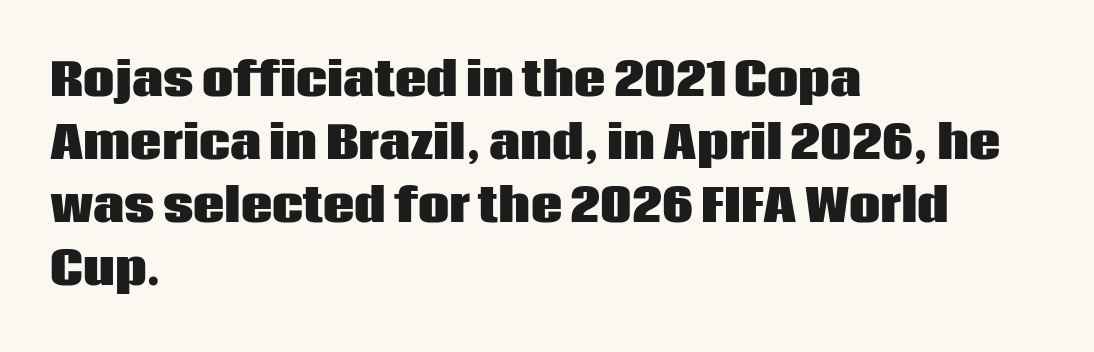
{"serif": "no", "italic": "no", "bold": "yes", "weight": "heavy", "width": "normal", "stroke_contrast": "low", "x_height": "large", "monospaced": "no", "underline": "no", "align": "left", "line_spacing": "normal", "line_spacing_ratio": 1.43, "letter_spacing": "normal", "letter_spacing_em": 0.0, "glyph_px": 44}
